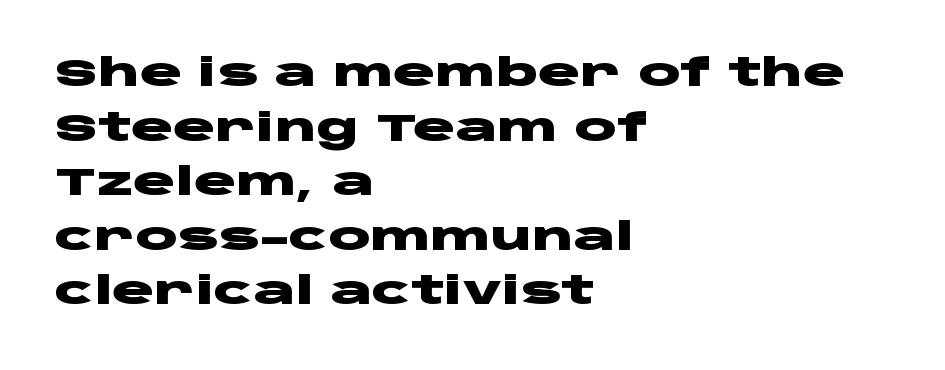
Q: Is the text bold? A: Yes.
Q: Is the text italic (slanted)? A: No, it is upright.
Q: Is the typeface a serif or a sans-serif typeface? A: Sans-serif.
Q: Is the text underlined? A: No.
Q: How is the paragraph aligned? A: Left-aligned.
Q: Is the spacing between letters normal or unusually wide? A: Normal.
Q: Is the spacing between lines tight, normal or loose? A: Normal.
Q: Width (condensed, normal, or wide)? A: Wide.
Q: Stroke contrast? A: Low.
Q: x-height? A: Large.
Q: Monospaced? A: No.
